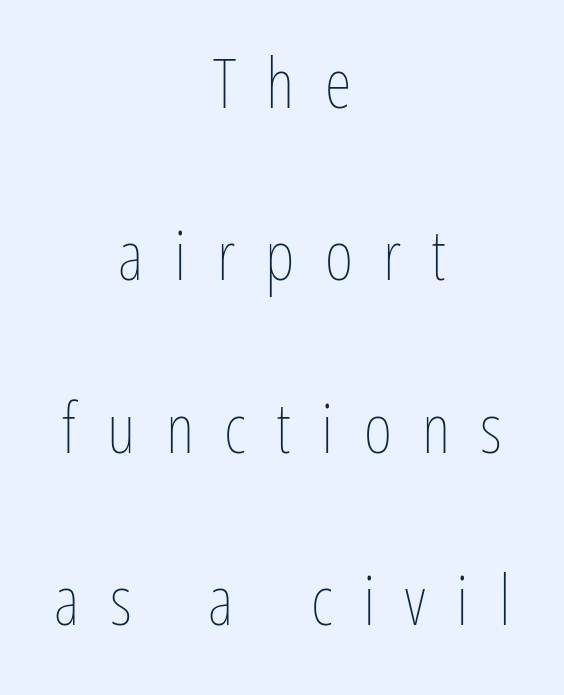
Loosely led — the rows are spread out. The specimen reads as upright at a glance. Notice how the passage keeps no hard edge, just a central spine. Has an underline been added? It has not. Does extra space separate the letters? Yes, quite a lot of it.
